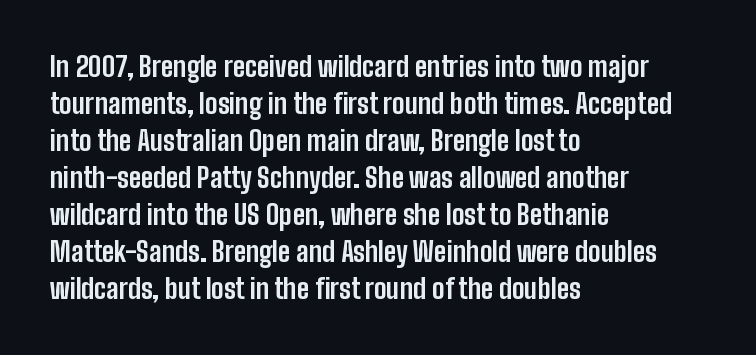
The image shows 27 px bold type, upright; set left-aligned, normal line spacing (1.37x), normal letter spacing, not underlined.
